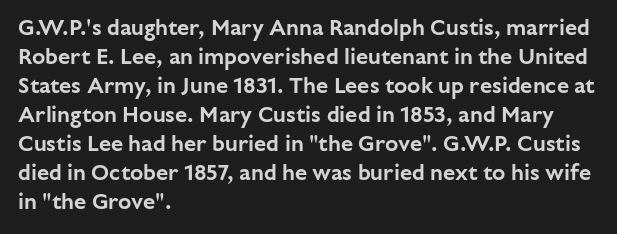
{"italic": "no", "underline": "no", "align": "left", "line_spacing": "normal", "line_spacing_ratio": 1.32, "letter_spacing": "normal", "letter_spacing_em": 0.0, "glyph_px": 22}
